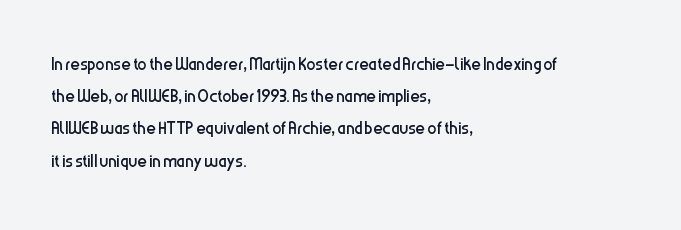
Regarding leading, the lines here are spaced in the standard way. The setting favours the left margin, as ordinary paragraphs usually do. The typeface has the unassuming heft of standard copy or less. The tracking reads as untouched default to a designer's eye. Type without underlining. Vertical strokes here are truly vertical.
